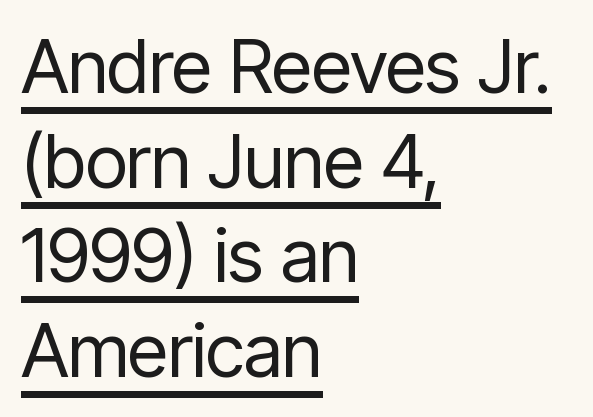
Q: Is the text bold? A: No.
Q: Is the text italic (slanted)? A: No, it is upright.
Q: Is the typeface a serif or a sans-serif typeface? A: Sans-serif.
Q: Is the text underlined? A: Yes.
Q: How is the paragraph aligned? A: Left-aligned.
Q: Is the spacing between letters normal or unusually wide? A: Normal.
Q: Is the spacing between lines tight, normal or loose? A: Normal.
Q: Width (condensed, normal, or wide)? A: Condensed.
Q: Stroke contrast? A: Low.
Q: x-height? A: Medium.
Q: Monospaced? A: No.
